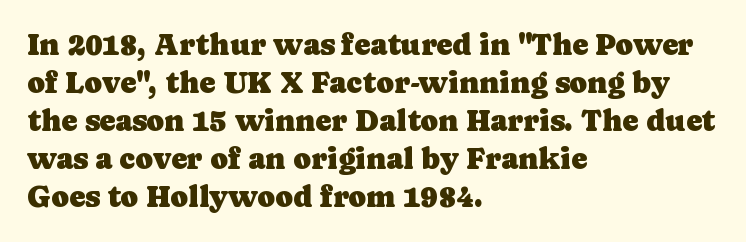
{"serif": "yes", "italic": "no", "width": "normal", "stroke_contrast": "low", "x_height": "medium", "monospaced": "no", "underline": "no", "align": "left", "line_spacing": "normal", "line_spacing_ratio": 1.27, "letter_spacing": "normal", "letter_spacing_em": 0.0, "glyph_px": 30}
